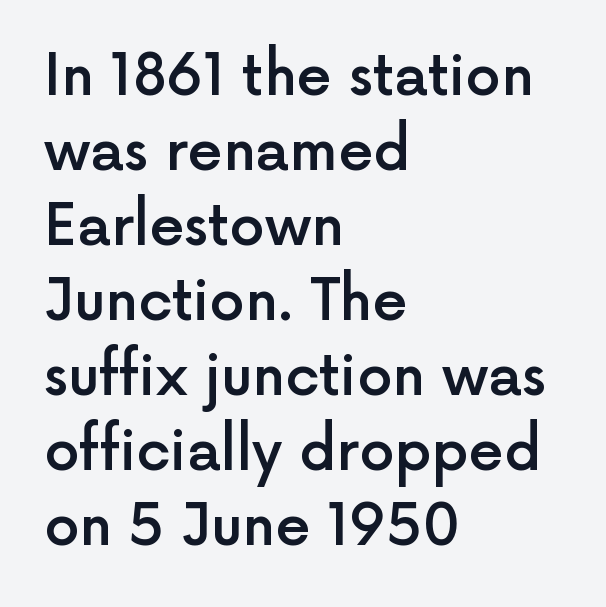
The image shows 56 px semibold sans-serif type, upright; set left-aligned, normal line spacing (1.34x), normal letter spacing, not underlined; a medium x-height.
